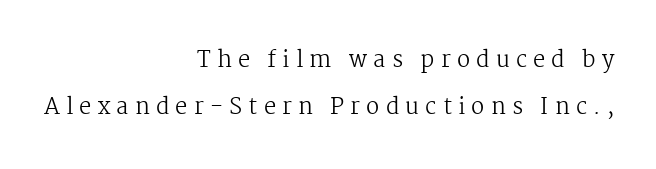
The image shows 22 px text type, upright; set right-aligned, loose line spacing (2.13x), unusually wide letter spacing (+0.28 em), not underlined.
